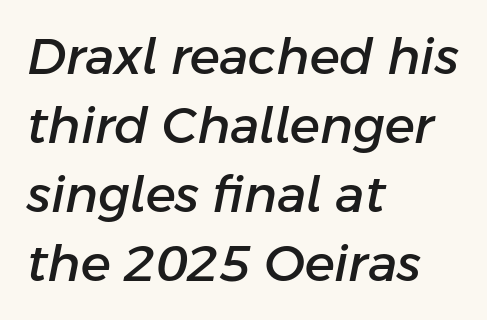
{"italic": "yes", "lean": "right", "slant_degrees": 11, "width": "normal", "stroke_contrast": "low", "x_height": "medium", "monospaced": "no", "underline": "no", "align": "left", "line_spacing": "normal", "line_spacing_ratio": 1.38, "letter_spacing": "normal", "letter_spacing_em": 0.0, "glyph_px": 50}
